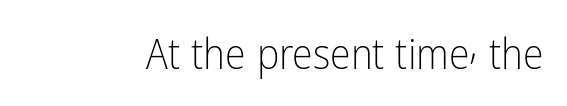
Q: Is the text bold? A: No.
Q: Is the text italic (slanted)? A: No, it is upright.
Q: Is the typeface a serif or a sans-serif typeface? A: Sans-serif.
Q: Is the text underlined? A: No.
Q: Is the spacing between letters normal or unusually wide? A: Normal.
Q: Width (condensed, normal, or wide)? A: Condensed.
Q: Stroke contrast? A: Low.
Q: x-height? A: Medium.
Q: Monospaced? A: No.
